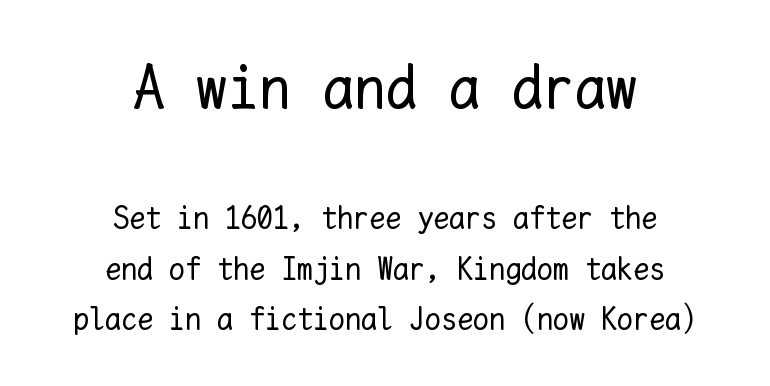
{"italic": "no", "bold": "no", "weight": "regular", "width": "normal", "stroke_contrast": "low", "x_height": "medium", "monospaced": "yes", "underline": "no", "align": "center", "line_spacing": "normal", "line_spacing_ratio": 1.57, "letter_spacing": "normal", "letter_spacing_em": 0.0, "larger_block": "first", "size_ratio": 1.97, "glyph_px": 63}
